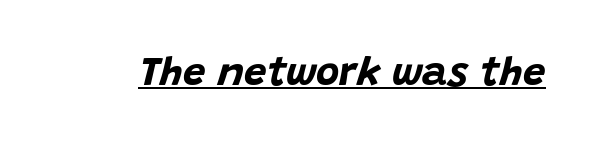
{"italic": "yes", "lean": "right", "slant_degrees": 15, "bold": "yes", "weight": "bold", "width": "normal", "stroke_contrast": "low", "x_height": "large", "monospaced": "no", "underline": "yes", "letter_spacing": "normal", "letter_spacing_em": 0.0, "glyph_px": 40}
